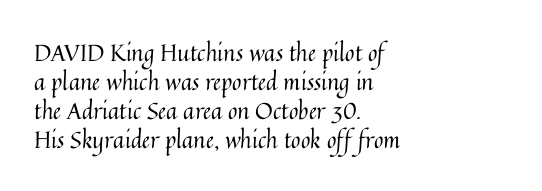
{"bold": "no", "underline": "no", "align": "left", "line_spacing": "normal", "line_spacing_ratio": 1.26, "letter_spacing": "normal", "letter_spacing_em": 0.0, "glyph_px": 23}
